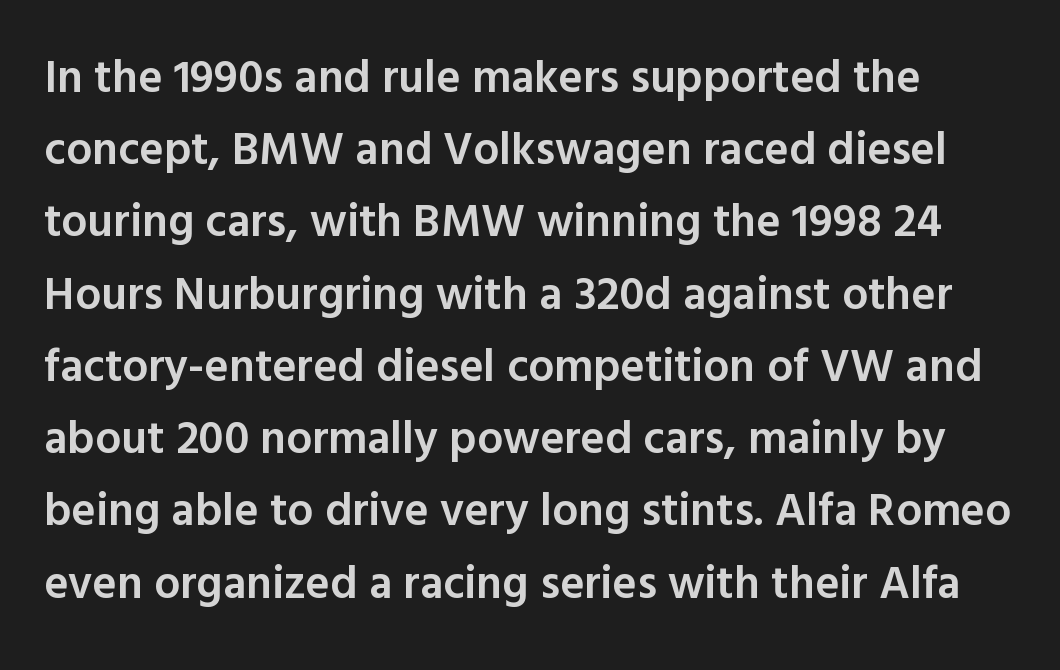
The image shows 46 px semibold sans-serif type, upright; set normal line spacing (1.57x), normal letter spacing, not underlined; a medium x-height.
